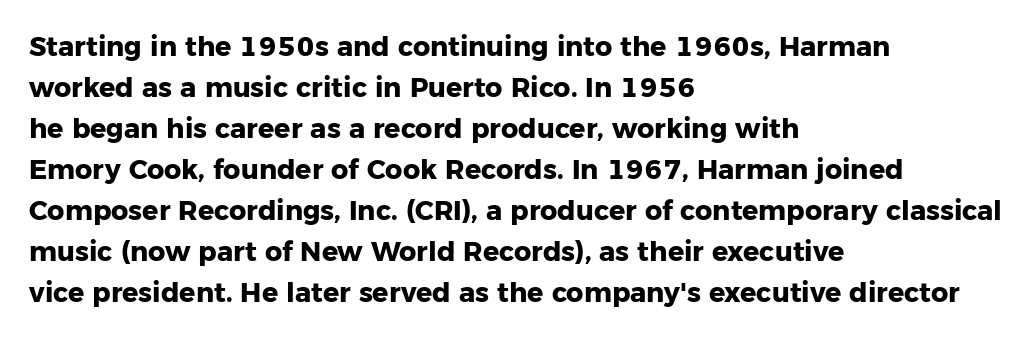
The image shows 27 px bold type, upright; set left-aligned, normal line spacing (1.52x), normal letter spacing, not underlined.
